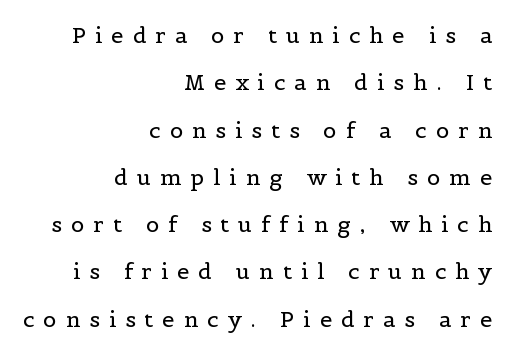
Has an underline been added? It has not. No heavy texture on the line: the type isn't bold. Whoever set this chose breathing room over compactness in the vertical rhythm. The rag falls on the left side of this text block. This is roman type, the default non-slanted kind.
